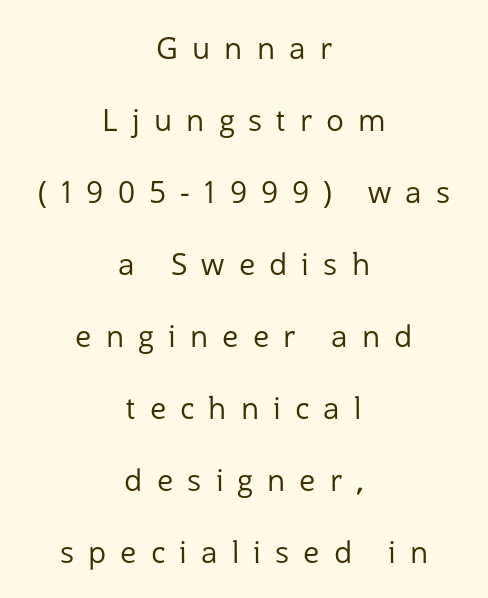
Q: Is the text bold? A: No.
Q: Is the text italic (slanted)? A: No, it is upright.
Q: Is the typeface a serif or a sans-serif typeface? A: Sans-serif.
Q: Is the text underlined? A: No.
Q: How is the paragraph aligned? A: Centered.
Q: Is the spacing between letters normal or unusually wide? A: Unusually wide.
Q: Is the spacing between lines tight, normal or loose? A: Loose.
Q: Width (condensed, normal, or wide)? A: Normal.
Q: Stroke contrast? A: Low.
Q: x-height? A: Medium.
Q: Monospaced? A: No.
